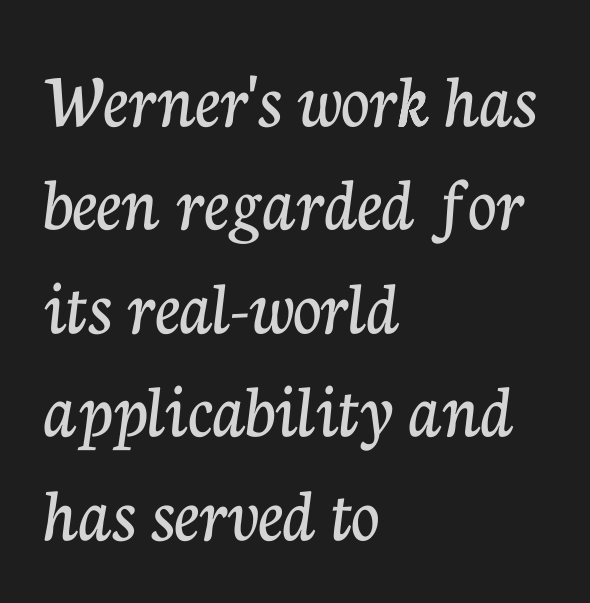
{"serif": "yes", "width": "normal", "stroke_contrast": "low", "x_height": "medium", "monospaced": "no", "underline": "no", "align": "left", "line_spacing": "normal", "line_spacing_ratio": 1.31, "letter_spacing": "normal", "letter_spacing_em": 0.0, "glyph_px": 79}
